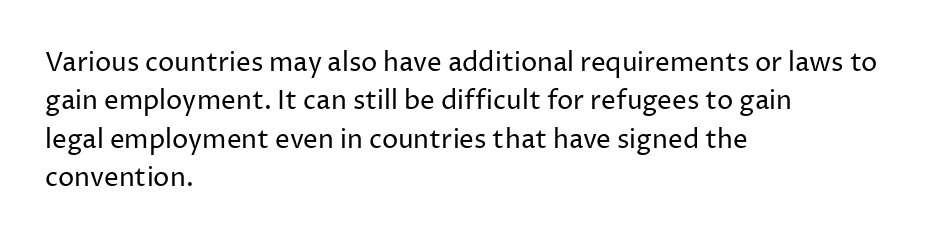
Q: Is the text bold? A: No.
Q: Is the text italic (slanted)? A: No, it is upright.
Q: Is the text underlined? A: No.
Q: How is the paragraph aligned? A: Left-aligned.
Q: Is the spacing between letters normal or unusually wide? A: Normal.
Q: Is the spacing between lines tight, normal or loose? A: Normal.
